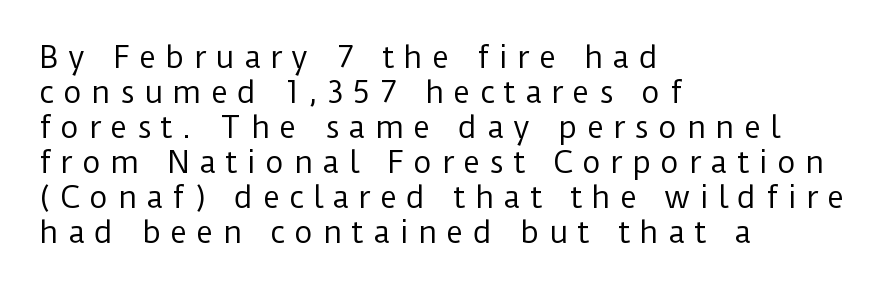
The passage shown is not underscored anywhere. Weight: in the light-to-regular range. Horizontally, the lines are justified to the leading edge only. Words appear elongated and porous because spacing is wide. Posture: straight, roman, zero tilt.
